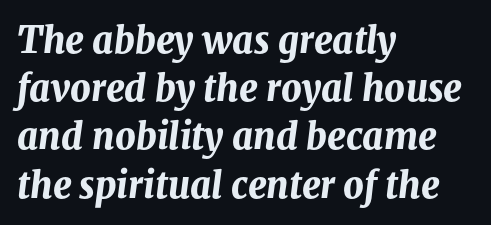
{"italic": "yes", "lean": "right", "slant_degrees": 8, "bold": "yes", "weight": "bold", "width": "normal", "stroke_contrast": "medium", "x_height": "medium", "monospaced": "no", "underline": "no", "align": "left", "line_spacing": "normal", "line_spacing_ratio": 1.34, "letter_spacing": "normal", "letter_spacing_em": 0.0, "glyph_px": 36}
